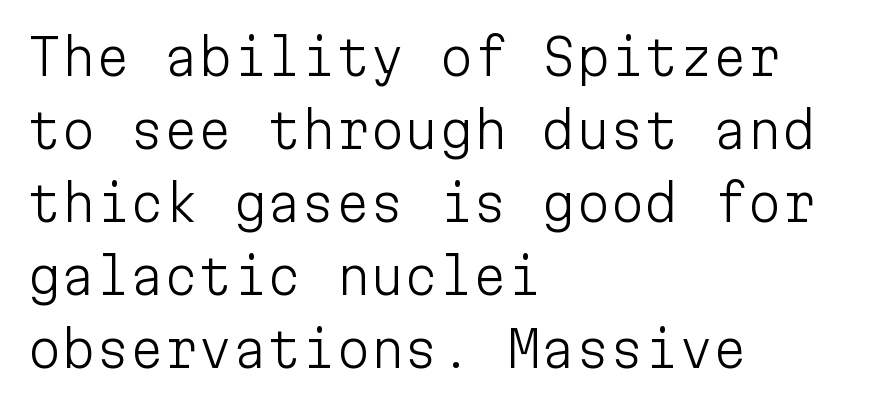
{"serif": "no", "italic": "no", "bold": "no", "weight": "light", "width": "normal", "stroke_contrast": "low", "x_height": "medium", "monospaced": "yes", "underline": "no", "align": "left", "line_spacing": "normal", "line_spacing_ratio": 1.49, "letter_spacing": "normal", "letter_spacing_em": 0.0, "glyph_px": 49}
